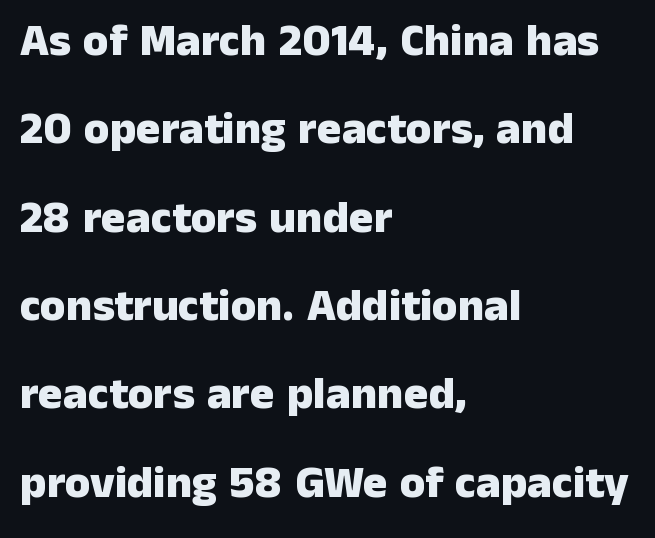
Q: Is the text bold? A: Yes.
Q: Is the text italic (slanted)? A: No, it is upright.
Q: Is the typeface a serif or a sans-serif typeface? A: Sans-serif.
Q: Is the text underlined? A: No.
Q: How is the paragraph aligned? A: Left-aligned.
Q: Is the spacing between letters normal or unusually wide? A: Normal.
Q: Is the spacing between lines tight, normal or loose? A: Loose.
Q: Width (condensed, normal, or wide)? A: Normal.
Q: Stroke contrast? A: Low.
Q: x-height? A: Medium.
Q: Monospaced? A: No.
